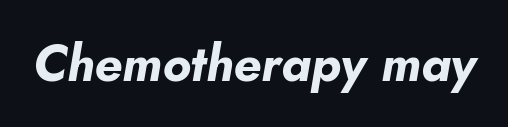
Q: Is the text bold? A: Yes.
Q: Is the text italic (slanted)? A: Yes, it leans right by about 5 degrees.
Q: Is the text underlined? A: No.
Q: Is the spacing between letters normal or unusually wide? A: Normal.
Q: Width (condensed, normal, or wide)? A: Normal.
Q: Stroke contrast? A: Low.
Q: x-height? A: Small.
Q: Monospaced? A: No.
